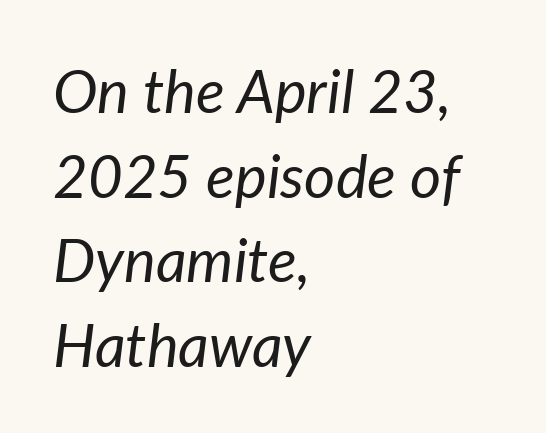
The block of text has a typical density, with ordinary space between rows. Only glyphs here, with clear space below each row. You could not count columns in this text — the font is proportionally spaced. Teacher's note: observe the even left margin — that is flush-left alignment. No chunkiness to these letters — they're not bold.
